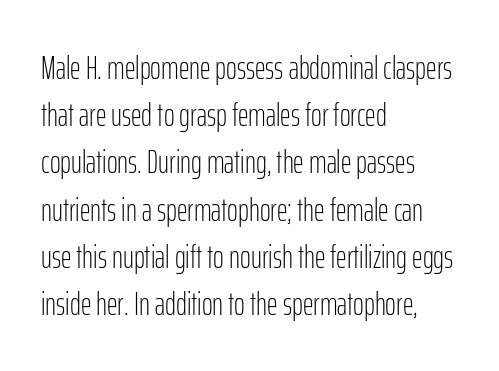
This rendering leaves character spacing at its baseline value. The face looks like a standard text weight, possibly lighter. The glyphs in this specimen are sans serif. Only glyphs here, with clear space below each row.
